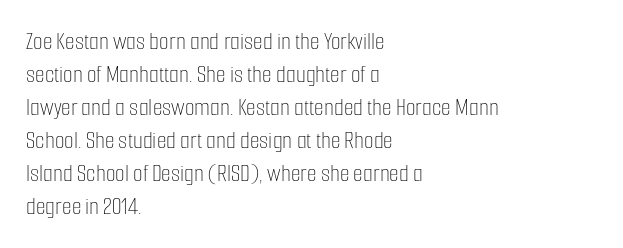
The setting favours the left margin, as ordinary paragraphs usually do. The letters stand upright; this is a roman face. Does the leading feel generous? No, just average. The passage shown has conventional tracking throughout. Each stroke keeps to a modest, everyday thickness or less.
